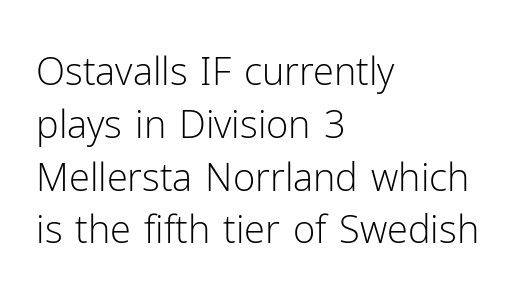
These lines were composed using upright roman letters. Does the type have serifs? No, each stem ends abruptly. Does extra space separate the letters? No, they use regular spacing. The rendering uses a moderate line-height, typical for paragraphs. Underlining? Definitely not there. The weight would be labelled regular, book, light, or lighter still.
